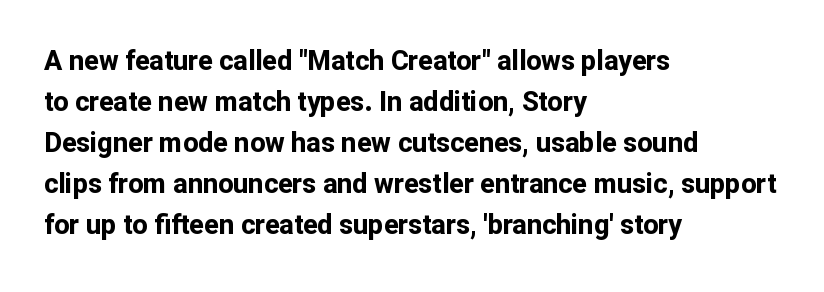
The image shows 27 px bold type, upright; set left-aligned, normal line spacing (1.52x), normal letter spacing, not underlined.
